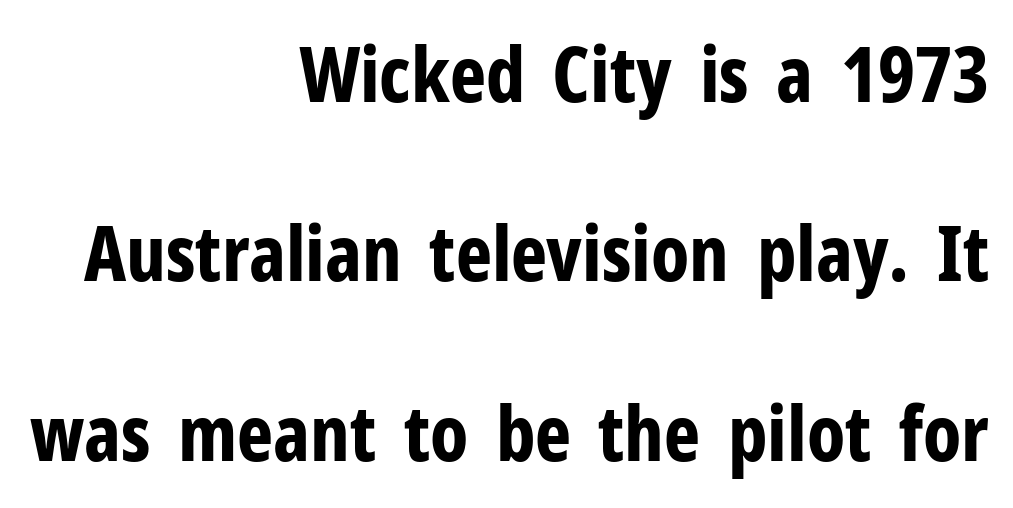
Q: Is the text bold? A: Yes.
Q: Is the text italic (slanted)? A: No, it is upright.
Q: Is the typeface a serif or a sans-serif typeface? A: Sans-serif.
Q: Is the text underlined? A: No.
Q: How is the paragraph aligned? A: Right-aligned.
Q: Is the spacing between letters normal or unusually wide? A: Normal.
Q: Is the spacing between lines tight, normal or loose? A: Loose.
Q: Width (condensed, normal, or wide)? A: Condensed.
Q: Stroke contrast? A: Low.
Q: x-height? A: Medium.
Q: Monospaced? A: No.
